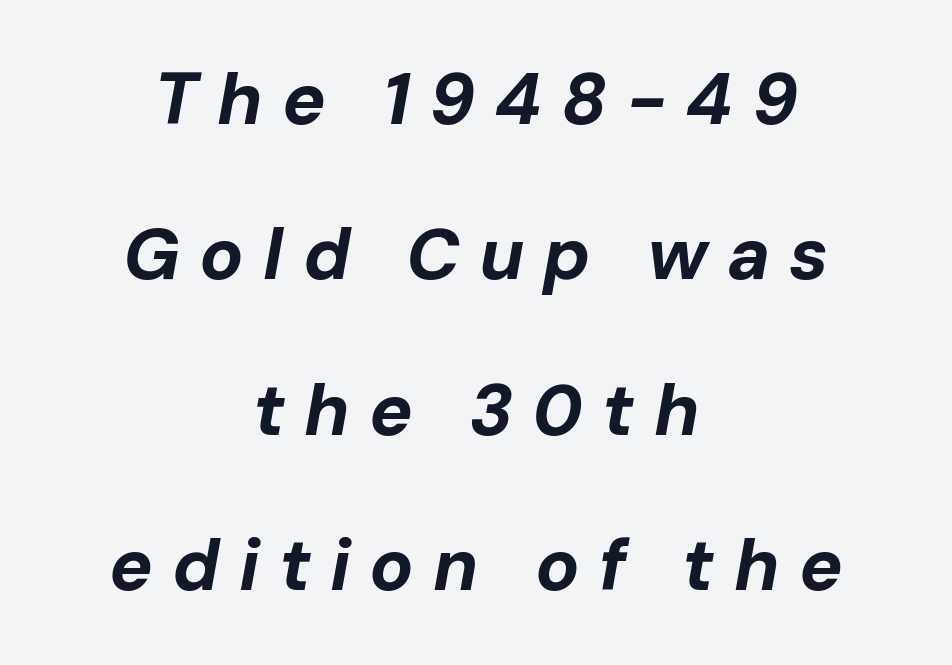
Compared with ordinary roman type, these characters are visibly tilted. A centered setting, common on invitations and titles, is used for this passage. Check the space under the baseline: it is left empty. These words are printed bold, with thick strokes throughout.
